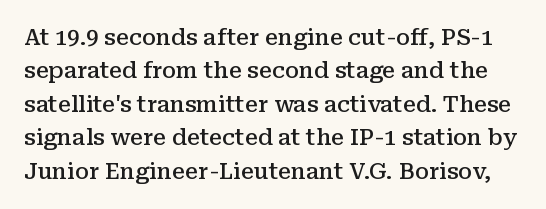
{"italic": "no", "bold": "semi", "underline": "no", "line_spacing": "normal", "line_spacing_ratio": 1.52, "letter_spacing": "normal", "letter_spacing_em": 0.0, "glyph_px": 22}
